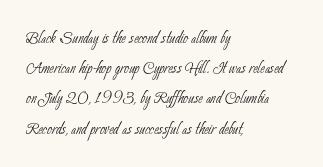
The image shows 21 px text type; set left-aligned, normal line spacing (1.44x), normal letter spacing, not underlined.
